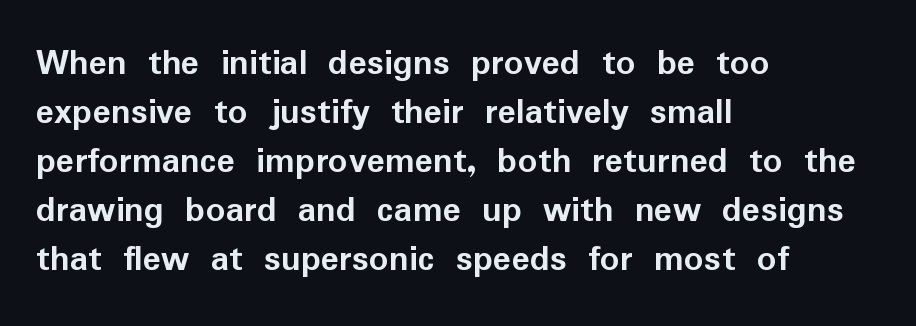
You could not count columns in this text — the font is proportionally spaced. Reading down the column, the eye jumps a familiar distance to each next line. Which margin do the lines hug? The left one — the right edge is uneven. Plenty of ink on the page — the face is bold. Plain, unruled lines of type. Short note: letters normally spaced.
